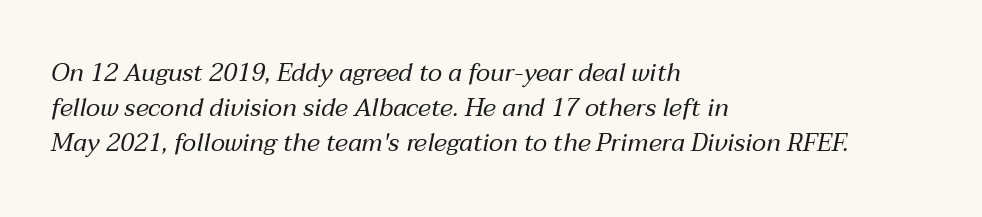
The image shows 25 px text type, italic (leaning right); set left-aligned, normal line spacing (1.41x), normal letter spacing, not underlined.
